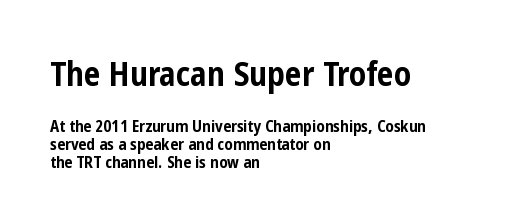
Q: Is the text bold? A: Yes.
Q: Is the text italic (slanted)? A: No, it is upright.
Q: Is the typeface a serif or a sans-serif typeface? A: Sans-serif.
Q: Is the text underlined? A: No.
Q: How is the paragraph aligned? A: Left-aligned.
Q: Is the spacing between letters normal or unusually wide? A: Normal.
Q: Is the spacing between lines tight, normal or loose? A: Tight.
Q: Which block of text is set in a larger size, the first (top) or the second (bottom)? A: The first (top) one.
Q: Width (condensed, normal, or wide)? A: Condensed.
Q: Stroke contrast? A: Low.
Q: x-height? A: Medium.
Q: Monospaced? A: No.
